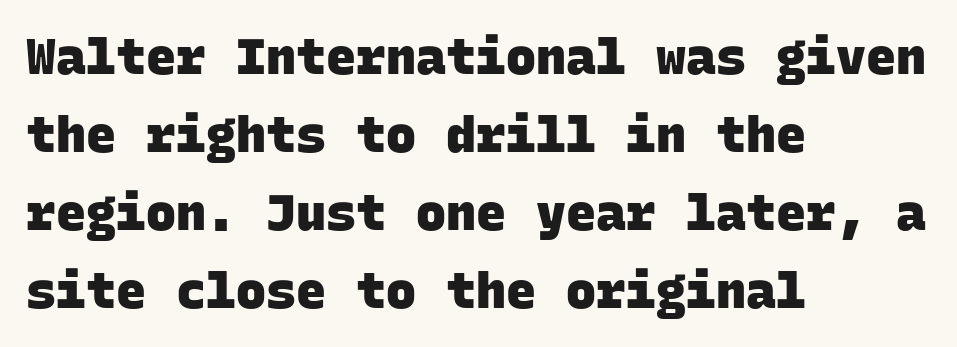
A typesetter would call this monospace, since all characters share one set width. Regular leading. The font is running at its bold setting. The passage shown is typeset with a sans-serif family. The rendering anchors every line to the left-hand side. The gap between lines stays unmarked.
